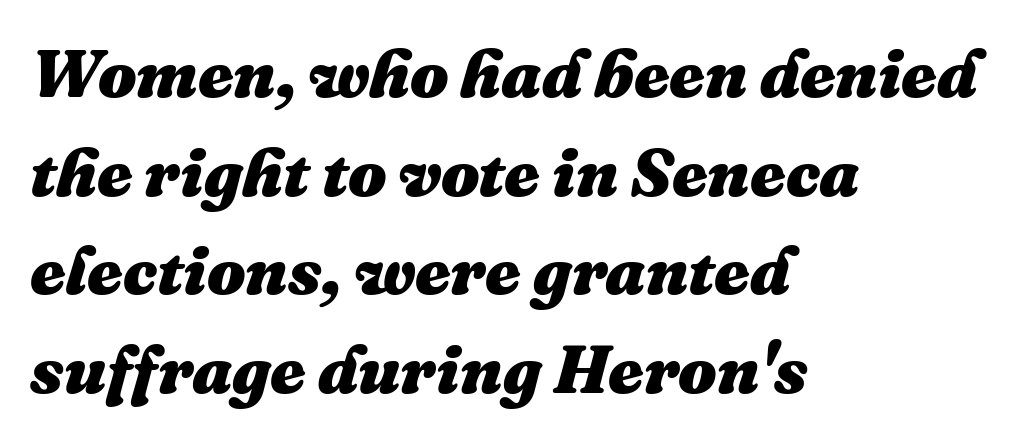
The image shows 68 px heavy type, italic (leaning right); set left-aligned, normal line spacing (1.45x), normal letter spacing, not underlined; medium stroke contrast and a medium x-height.
